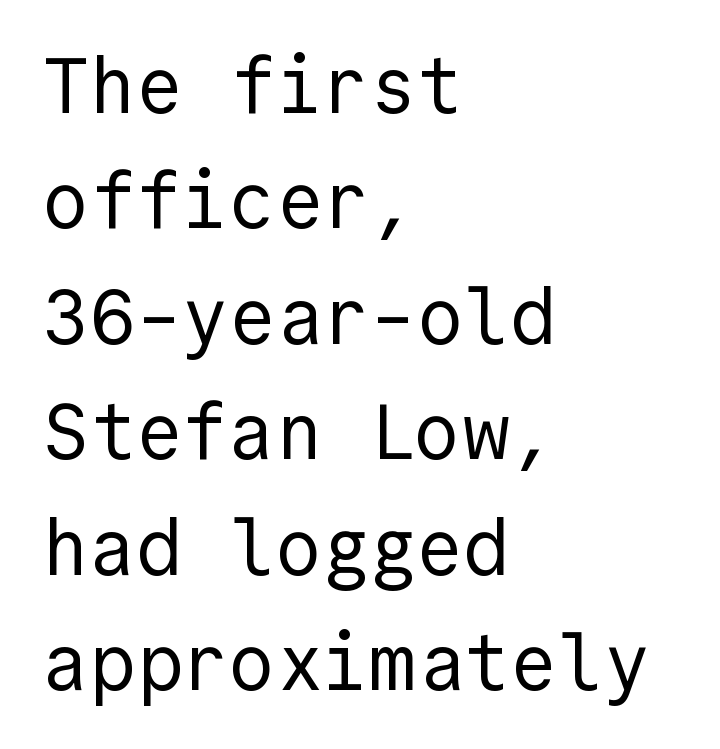
The image shows 78 px regular-weight sans-serif type, upright; set left-aligned, normal line spacing (1.48x), normal letter spacing, not underlined; a medium x-height.
